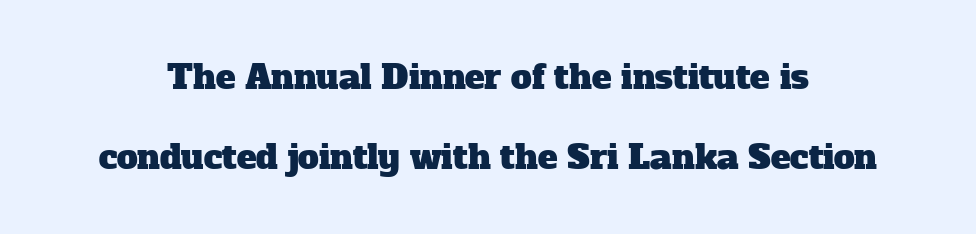
The image shows 33 px serif type; set loose line spacing (2.42x), normal letter spacing, not underlined; low stroke contrast and a medium x-height.
